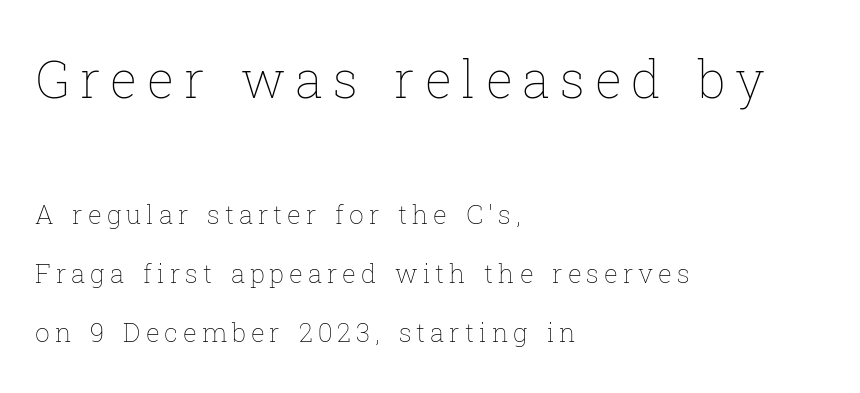
{"italic": "no", "bold": "no", "weight": "thin", "width": "normal", "stroke_contrast": "low", "x_height": "medium", "monospaced": "no", "underline": "no", "align": "left", "line_spacing": "loose", "line_spacing_ratio": 2.27, "larger_block": "first", "size_ratio": 1.96, "glyph_px": 51}
